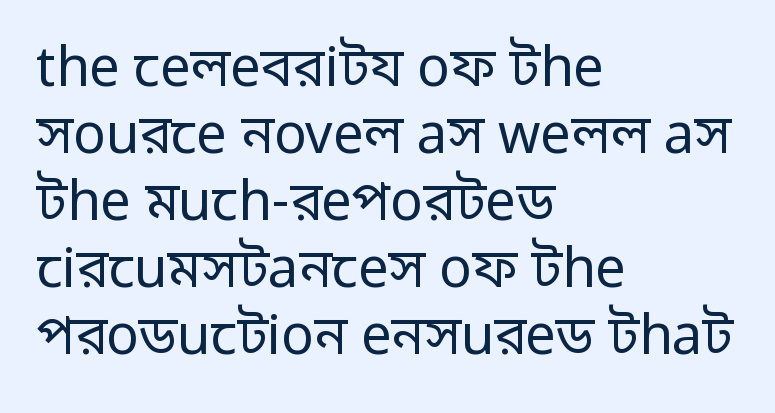
The image shows 54 px regular-weight sans-serif type, upright; set left-aligned, line spacing 1.24x, normal letter spacing, not underlined; low stroke contrast and a medium x-height.
